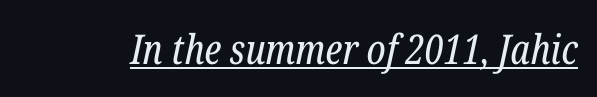
The image shows 41 px regular-weight, condensed serif type, italic (leaning right); set normal letter spacing, underlined; low stroke contrast and a medium x-height.
